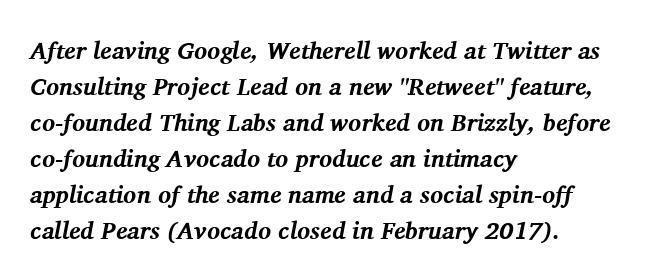
Weight check: bold — yes, fully. In terms of letterspacing, this is plain default setting. Type without underlining. Layout note: lines flush left. How would I describe the line gaps? Plain and ordinary. If you drew a line through each stem, it would be angled.
